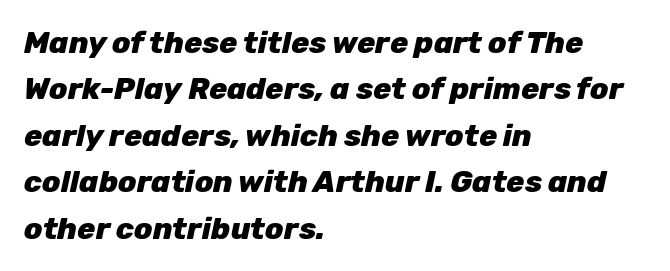
Look at the tracking — it's just the regular setting, nothing added. Regarding leading, the lines here are spaced in the standard way. The lines in this sample share a left origin and differ only in where they stop. The passage shown leans; its letterforms are oblique. Students, this is bold: see how much ink each stroke carries. Character widths vary here, with narrow letters taking less room than wide ones.
